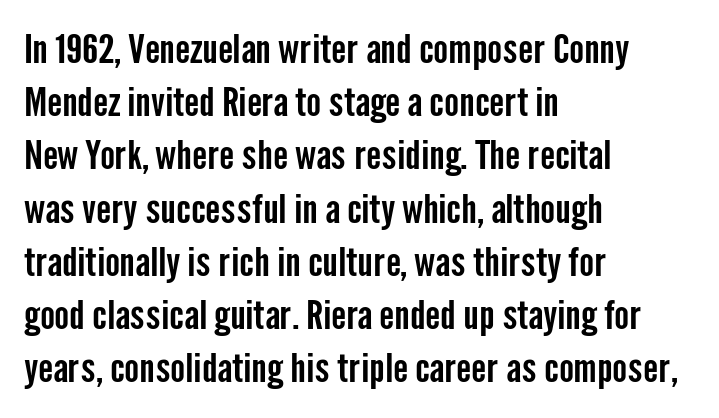
Reading down the block, your eye returns to a fixed left position each line. Between one letter and the next there's only the usual sliver of space. A sans-serif font was chosen for this passage. One glance says typical: line gaps are just what's usual. This sample uses an upright cut, with every glyph sitting square on the baseline. This rendering features lettering with no underline.
